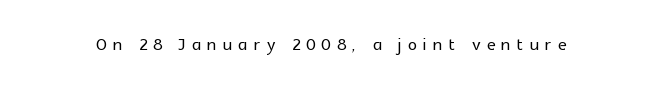
{"italic": "no", "underline": "no", "letter_spacing": "wide", "letter_spacing_em": 0.27, "glyph_px": 23}
